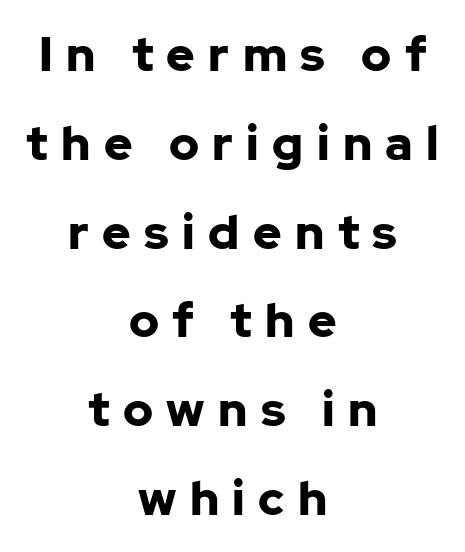
Q: Is the text bold? A: Yes.
Q: Is the text italic (slanted)? A: No, it is upright.
Q: Is the typeface a serif or a sans-serif typeface? A: Sans-serif.
Q: Is the text underlined? A: No.
Q: How is the paragraph aligned? A: Centered.
Q: Is the spacing between letters normal or unusually wide? A: Unusually wide.
Q: Width (condensed, normal, or wide)? A: Normal.
Q: Stroke contrast? A: Low.
Q: x-height? A: Medium.
Q: Monospaced? A: No.
